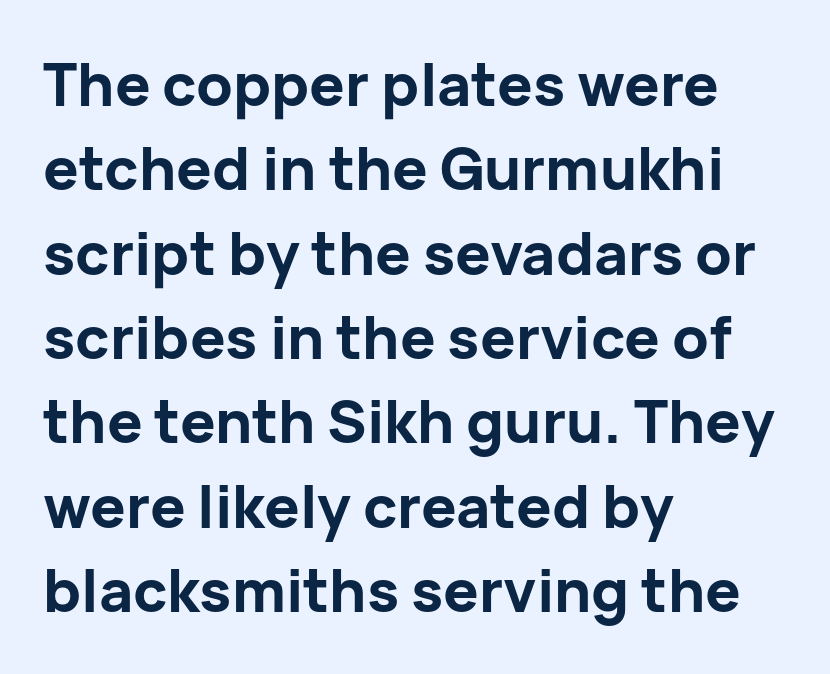
The image shows 59 px bold sans-serif type, upright; set left-aligned, normal line spacing (1.43x), normal letter spacing, not underlined; low stroke contrast and a medium x-height.
